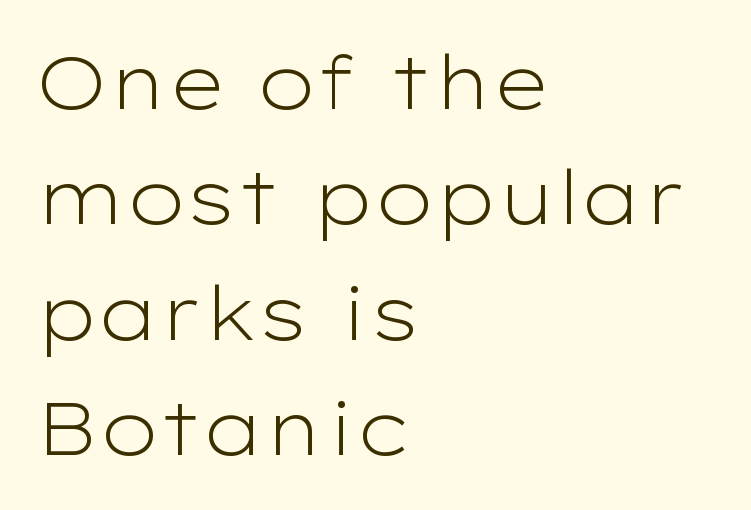
The image shows 74 px light, wide sans-serif type, upright; set left-aligned, normal line spacing (1.56x), normal letter spacing, not underlined; low stroke contrast and a medium x-height.
